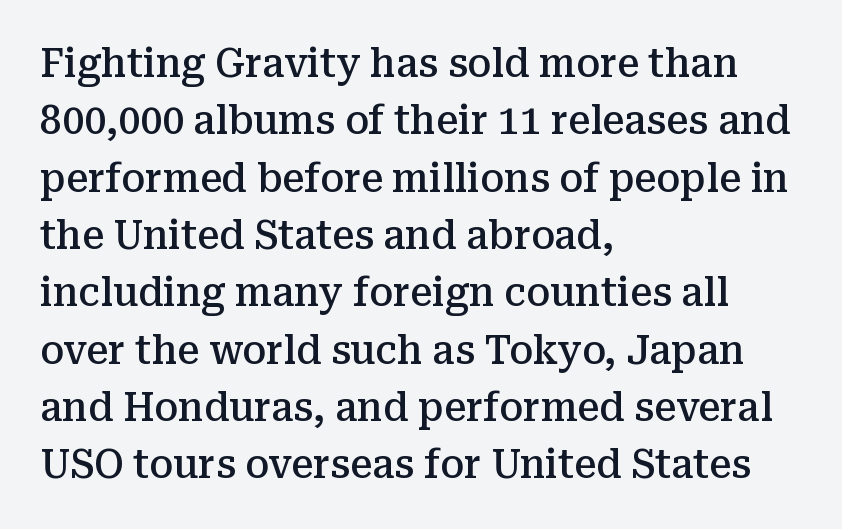
Q: Is the text bold? A: Semi-bold.
Q: Is the text italic (slanted)? A: No, it is upright.
Q: Is the typeface a serif or a sans-serif typeface? A: Serif.
Q: Is the text underlined? A: No.
Q: How is the paragraph aligned? A: Left-aligned.
Q: Is the spacing between letters normal or unusually wide? A: Normal.
Q: Is the spacing between lines tight, normal or loose? A: Normal.
Q: Width (condensed, normal, or wide)? A: Normal.
Q: Stroke contrast? A: Medium.
Q: x-height? A: Medium.
Q: Monospaced? A: No.
